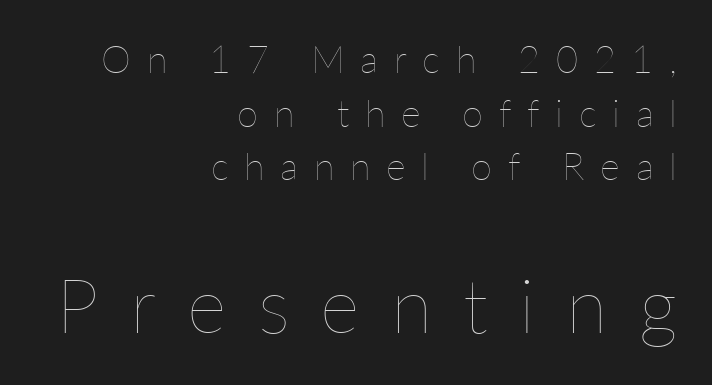
Q: Is the text bold? A: No.
Q: Is the text italic (slanted)? A: No, it is upright.
Q: Is the text underlined? A: No.
Q: How is the paragraph aligned? A: Right-aligned.
Q: Is the spacing between letters normal or unusually wide? A: Unusually wide.
Q: Is the spacing between lines tight, normal or loose? A: Normal.
Q: Which block of text is set in a larger size, the first (top) or the second (bottom)? A: The second (bottom) one.
Q: Width (condensed, normal, or wide)? A: Normal.
Q: Stroke contrast? A: Low.
Q: x-height? A: Medium.
Q: Monospaced? A: No.
